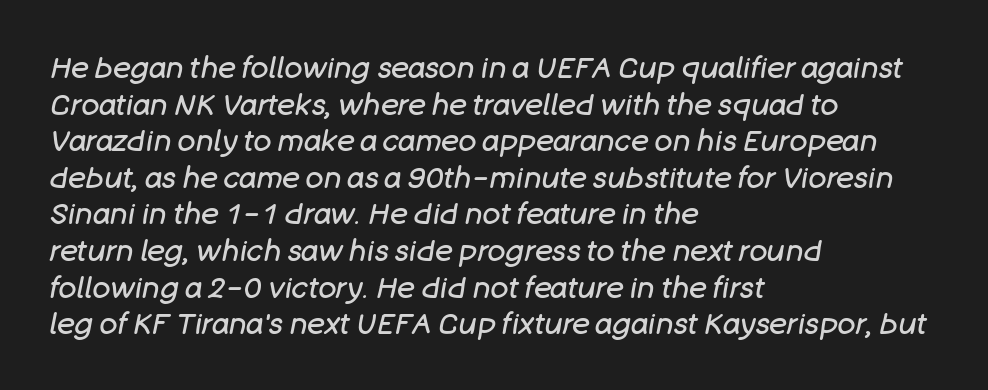
{"italic": "yes", "lean": "right", "slant_degrees": 11, "bold": "no", "weight": "regular", "width": "normal", "stroke_contrast": "low", "x_height": "large", "monospaced": "no", "underline": "no", "align": "left", "line_spacing_ratio": 1.22, "letter_spacing": "normal", "letter_spacing_em": 0.0, "glyph_px": 30}
